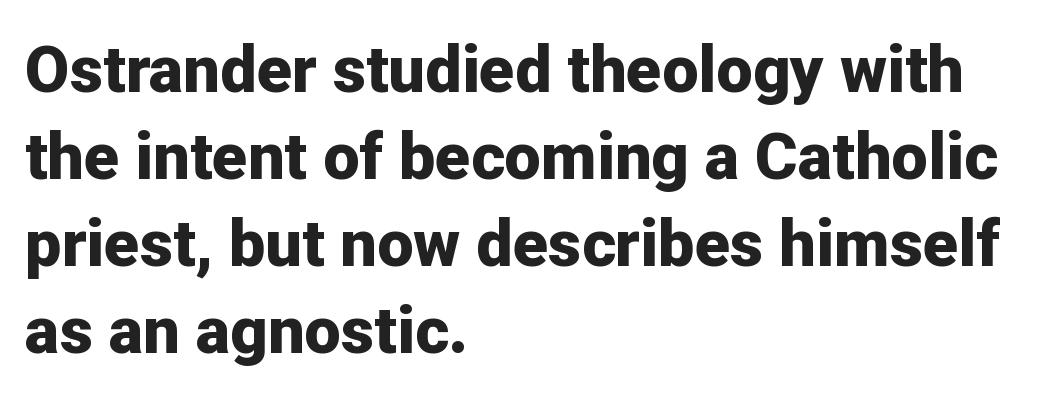
This sample uses an upright cut, with every glyph sitting square on the baseline. Words float on clear page, feet unadorned. Grotesque or geometric, the face here clearly has no serifs. Normally led — the rows are evenly, conventionally spaced. All the whitespace from short lines collects on the right. Observe the ordinary spacing: letters are neighbours, not strangers.
